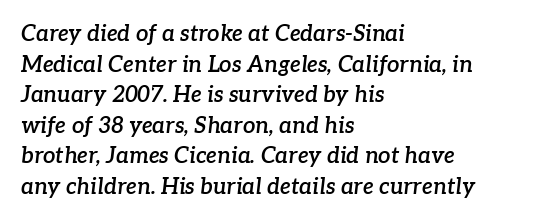
Q: Is the text bold? A: Semi-bold.
Q: Is the text italic (slanted)? A: Yes, it leans right by about 7 degrees.
Q: Is the text underlined? A: No.
Q: How is the paragraph aligned? A: Left-aligned.
Q: Is the spacing between letters normal or unusually wide? A: Normal.
Q: Is the spacing between lines tight, normal or loose? A: Normal.
